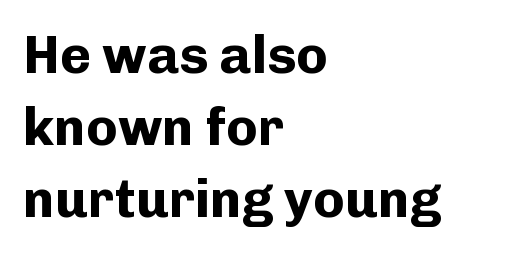
The image shows 53 px bold sans-serif type, upright; set left-aligned, normal line spacing (1.36x), normal letter spacing, not underlined; low stroke contrast and a medium x-height.
